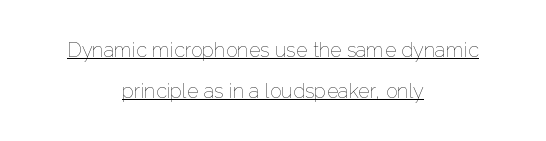
Characters follow at the spacing the type designer built in. These lines are centered, leaving both edges ragged. Line spacing here is loose. The passage shown is underscored from start to finish. Stroke thickness stays within the range of a standard reading face or lighter.
